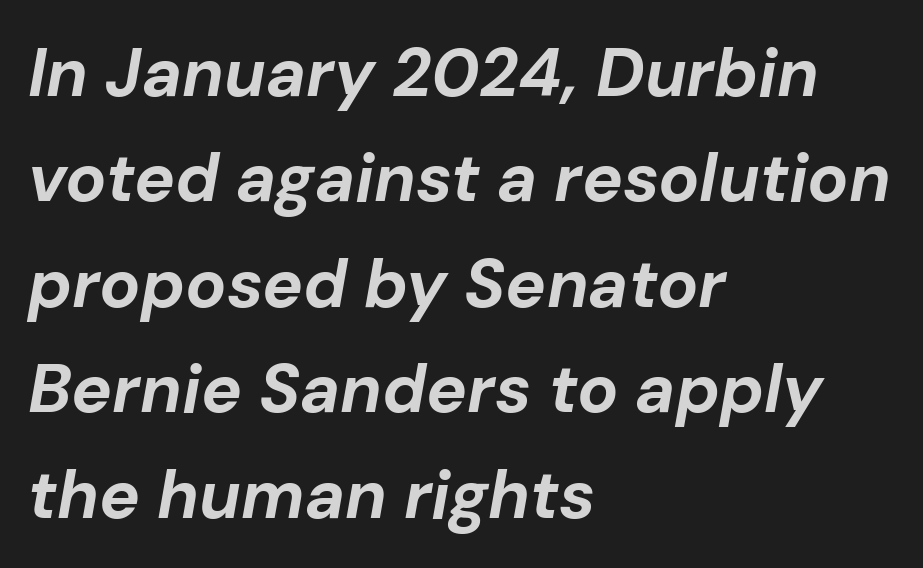
{"italic": "yes", "lean": "right", "slant_degrees": 10, "bold": "yes", "weight": "bold", "width": "normal", "stroke_contrast": "low", "x_height": "medium", "monospaced": "no", "underline": "no", "align": "left", "line_spacing": "normal", "line_spacing_ratio": 1.55, "letter_spacing": "normal", "letter_spacing_em": 0.0, "glyph_px": 68}
